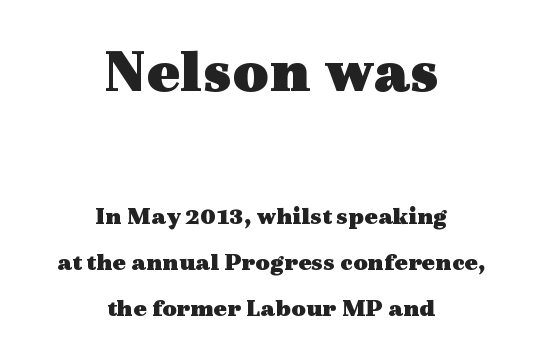
{"serif": "yes", "italic": "no", "bold": "yes", "weight": "heavy", "width": "wide", "x_height": "medium", "monospaced": "no", "underline": "no", "align": "center", "line_spacing_ratio": 1.84, "letter_spacing": "normal", "letter_spacing_em": 0.0, "larger_block": "first", "size_ratio": 2.52, "glyph_px": 63}
